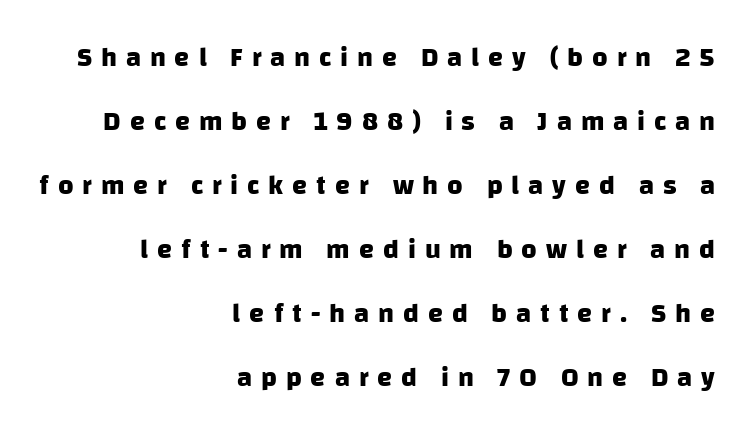
{"bold": "yes", "underline": "no", "align": "right", "line_spacing": "loose", "line_spacing_ratio": 2.37, "letter_spacing": "wide", "letter_spacing_em": 0.33, "glyph_px": 27}
